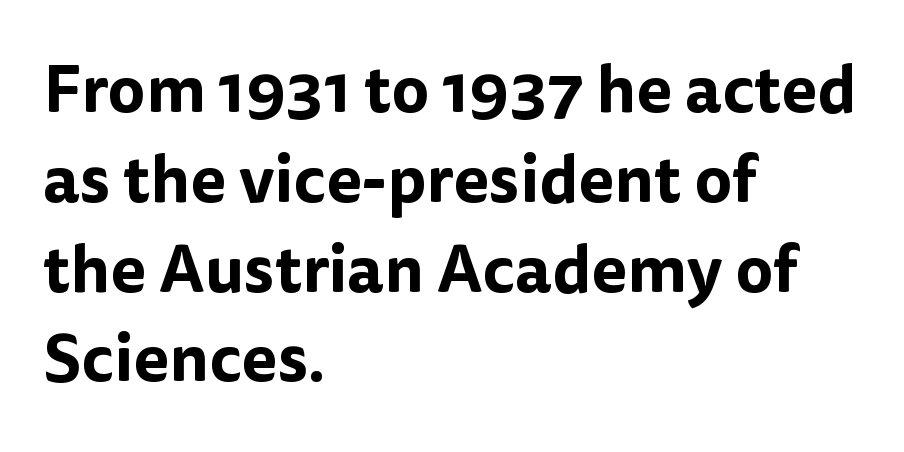
{"serif": "no", "italic": "no", "width": "normal", "stroke_contrast": "low", "x_height": "medium", "monospaced": "no", "underline": "no", "align": "left", "line_spacing": "normal", "line_spacing_ratio": 1.36, "letter_spacing": "normal", "letter_spacing_em": 0.0, "glyph_px": 66}
